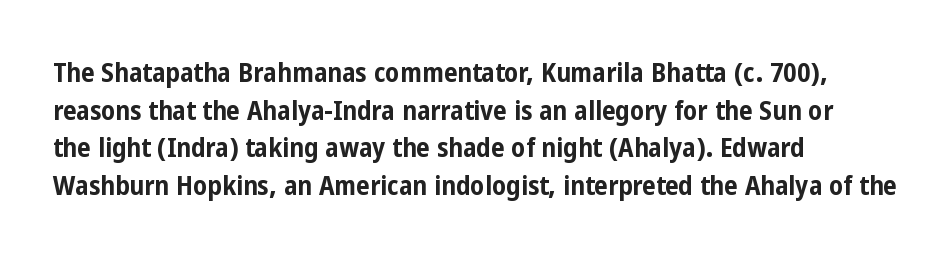
Q: Is the text bold? A: Yes.
Q: Is the text italic (slanted)? A: No, it is upright.
Q: Is the text underlined? A: No.
Q: How is the paragraph aligned? A: Left-aligned.
Q: Is the spacing between letters normal or unusually wide? A: Normal.
Q: Is the spacing between lines tight, normal or loose? A: Normal.
